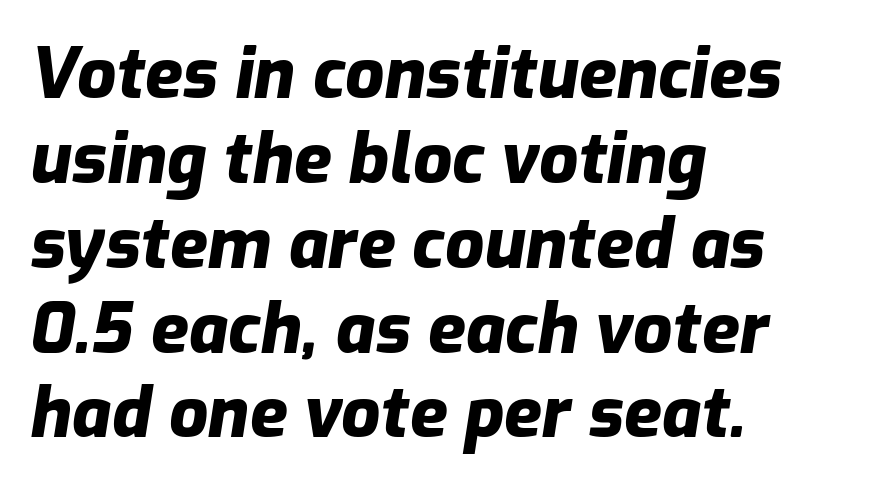
Words float on clear page, feet unadorned. Caption: bold face, heavy strokes. This sample uses an oblique cut, with every glyph tilted off the vertical. The paragraph has a hard left edge and a soft right edge. Spacing between characters is what you'd get straight out of the box.
